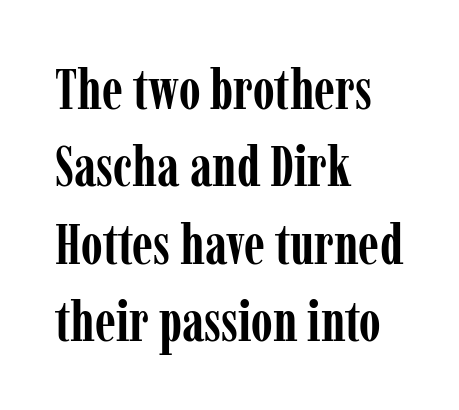
{"serif": "yes", "italic": "no", "bold": "yes", "weight": "semibold", "width": "condensed", "stroke_contrast": "low", "x_height": "medium", "monospaced": "no", "underline": "no", "align": "left", "line_spacing": "normal", "line_spacing_ratio": 1.38, "letter_spacing": "normal", "letter_spacing_em": 0.0, "glyph_px": 56}
